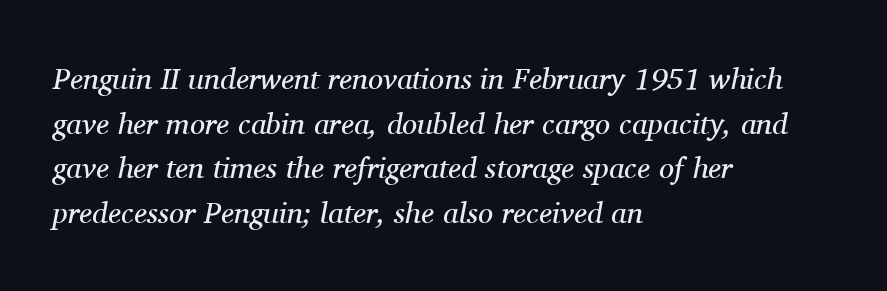
Q: Is the text bold? A: No.
Q: Is the text italic (slanted)? A: Yes, it leans right by about 11 degrees.
Q: Is the typeface a serif or a sans-serif typeface? A: Serif.
Q: Is the text underlined? A: No.
Q: How is the paragraph aligned? A: Left-aligned.
Q: Is the spacing between letters normal or unusually wide? A: Normal.
Q: Is the spacing between lines tight, normal or loose? A: Normal.
Q: Width (condensed, normal, or wide)? A: Normal.
Q: Stroke contrast? A: Medium.
Q: x-height? A: Medium.
Q: Monospaced? A: No.
